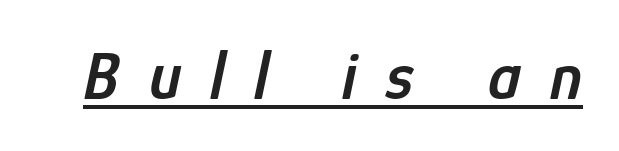
{"italic": "yes", "lean": "right", "slant_degrees": 12, "bold": "semi", "weight": "semibold", "width": "condensed", "stroke_contrast": "low", "x_height": "medium", "monospaced": "no", "underline": "yes", "letter_spacing": "wide", "letter_spacing_em": 0.43, "glyph_px": 68}
